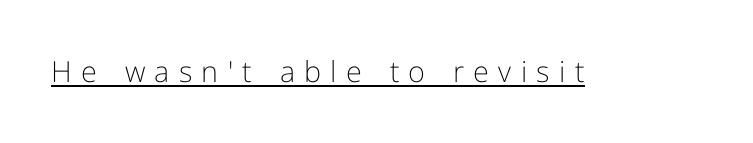
Q: Is the text bold? A: No.
Q: Is the text italic (slanted)? A: No, it is upright.
Q: Is the typeface a serif or a sans-serif typeface? A: Sans-serif.
Q: Is the text underlined? A: Yes.
Q: Is the spacing between letters normal or unusually wide? A: Unusually wide.
Q: Width (condensed, normal, or wide)? A: Normal.
Q: Stroke contrast? A: Low.
Q: x-height? A: Medium.
Q: Monospaced? A: No.
